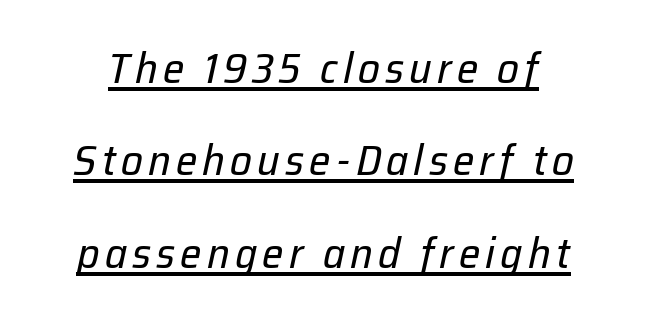
The image shows 43 px regular-weight type, italic (leaning right); set loose line spacing (2.15x), underlined; low stroke contrast and a medium x-height.
